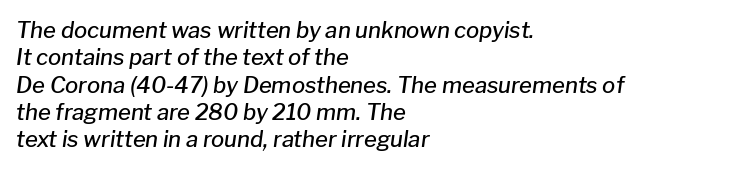
Q: Is the text bold? A: Semi-bold.
Q: Is the text italic (slanted)? A: Yes, it leans right by about 8 degrees.
Q: Is the text underlined? A: No.
Q: How is the paragraph aligned? A: Left-aligned.
Q: Is the spacing between letters normal or unusually wide? A: Normal.
